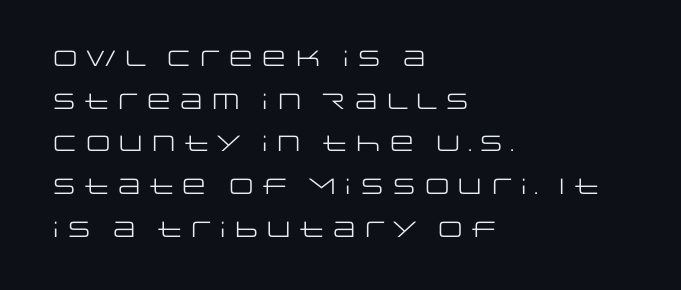
Q: Is the text bold? A: No.
Q: Is the text italic (slanted)? A: No, it is upright.
Q: Is the text underlined? A: No.
Q: How is the paragraph aligned? A: Left-aligned.
Q: Is the spacing between letters normal or unusually wide? A: Normal.
Q: Is the spacing between lines tight, normal or loose? A: Loose.
